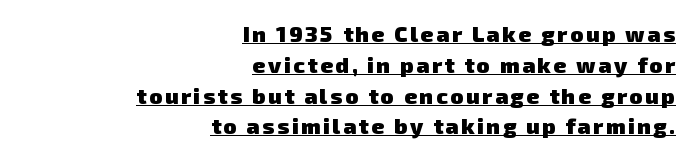
The image shows 22 px bold type; set right-aligned, normal line spacing (1.4x), underlined.
